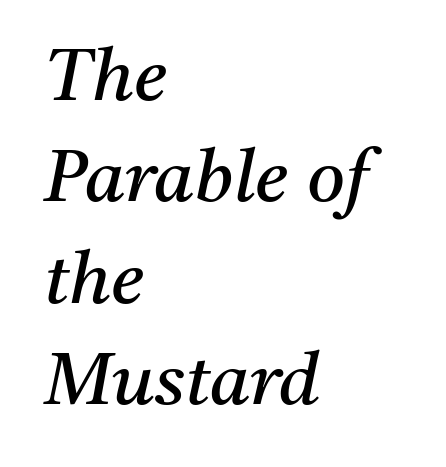
The image shows 73 px regular-weight serif type, italic (leaning right); set left-aligned, normal line spacing (1.39x), normal letter spacing, not underlined; medium stroke contrast and a medium x-height.
